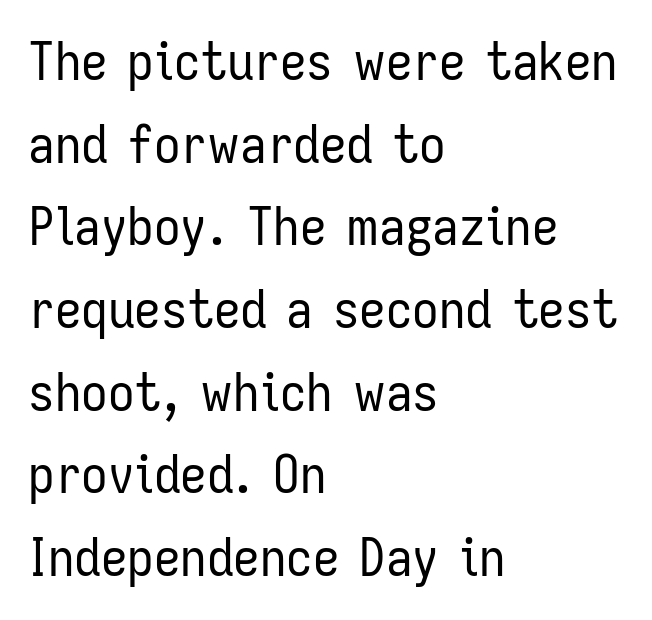
The image shows 53 px regular-weight, condensed sans-serif type, upright; set left-aligned, normal line spacing (1.56x), normal letter spacing, not underlined; low stroke contrast and a medium x-height.
